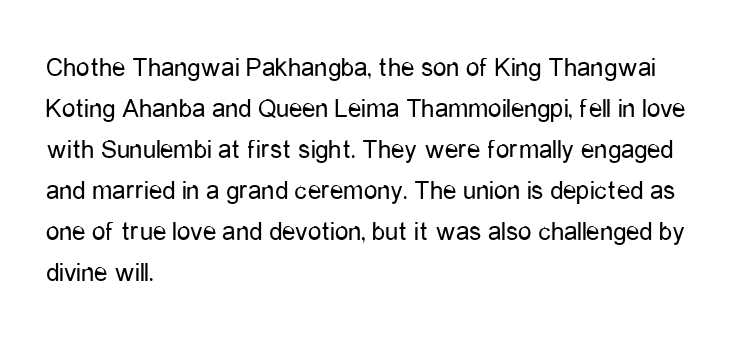
Q: Is the text bold? A: No.
Q: Is the text italic (slanted)? A: No, it is upright.
Q: Is the text underlined? A: No.
Q: How is the paragraph aligned? A: Left-aligned.
Q: Is the spacing between letters normal or unusually wide? A: Normal.
Q: Is the spacing between lines tight, normal or loose? A: Normal.
